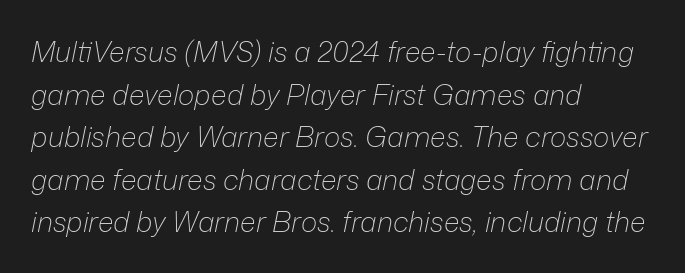
Q: Is the text bold? A: No.
Q: Is the text italic (slanted)? A: Yes, it leans right by about 12 degrees.
Q: Is the text underlined? A: No.
Q: How is the paragraph aligned? A: Left-aligned.
Q: Is the spacing between letters normal or unusually wide? A: Normal.
Q: Is the spacing between lines tight, normal or loose? A: Normal.
Q: Width (condensed, normal, or wide)? A: Normal.
Q: Stroke contrast? A: Low.
Q: x-height? A: Medium.
Q: Monospaced? A: No.
